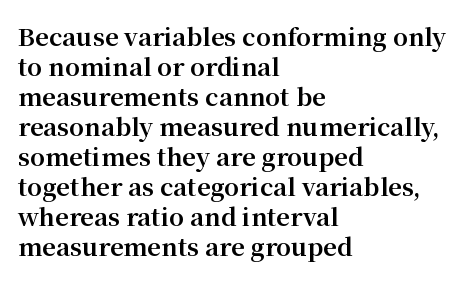
Q: Is the text bold? A: Yes.
Q: Is the text italic (slanted)? A: No, it is upright.
Q: Is the text underlined? A: No.
Q: How is the paragraph aligned? A: Left-aligned.
Q: Is the spacing between letters normal or unusually wide? A: Normal.
Q: Is the spacing between lines tight, normal or loose? A: Normal.
